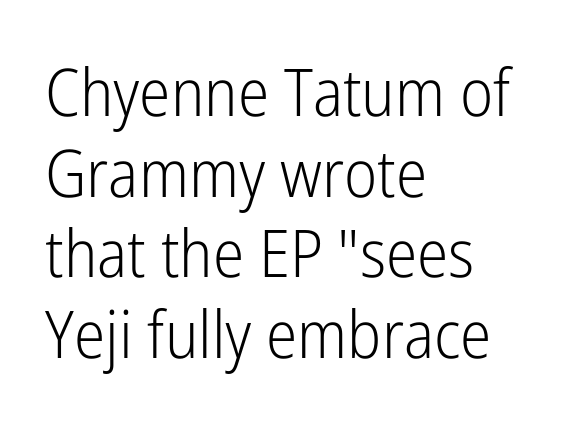
Honestly, there is no underline to notice here at all. Each stroke keeps to a modest, everyday thickness or less. There is no visible air inserted between adjacent glyphs. Designer's note — italics off, roman on. Here the designer chose a conventional face with non-uniform glyph widths. Every row of glyphs begins at an identical x-position on the left.
